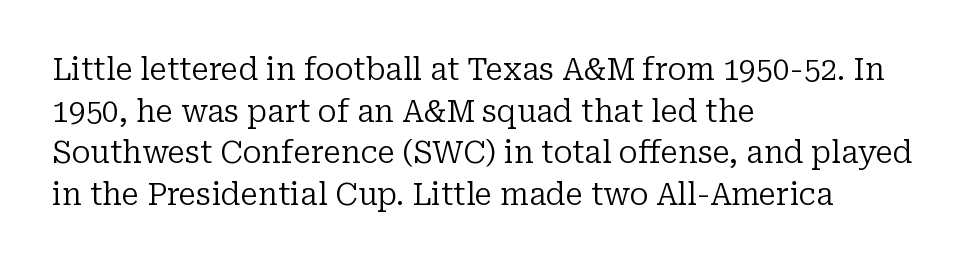
Q: Is the text bold? A: No.
Q: Is the text italic (slanted)? A: No, it is upright.
Q: Is the typeface a serif or a sans-serif typeface? A: Serif.
Q: Is the text underlined? A: No.
Q: How is the paragraph aligned? A: Left-aligned.
Q: Is the spacing between letters normal or unusually wide? A: Normal.
Q: Is the spacing between lines tight, normal or loose? A: Normal.
Q: Width (condensed, normal, or wide)? A: Normal.
Q: Stroke contrast? A: Low.
Q: x-height? A: Medium.
Q: Monospaced? A: No.
